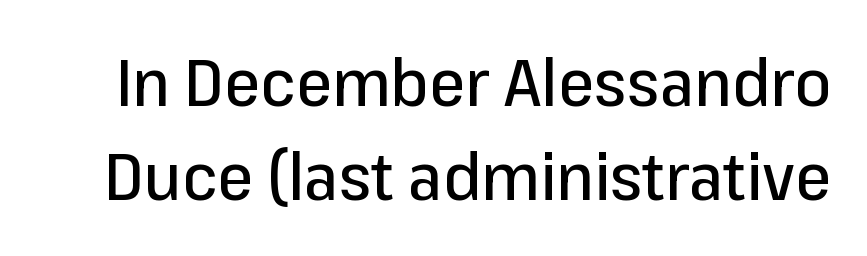
The image shows 65 px sans-serif type, upright; set normal line spacing (1.45x), normal letter spacing, not underlined; low stroke contrast and a medium x-height.
